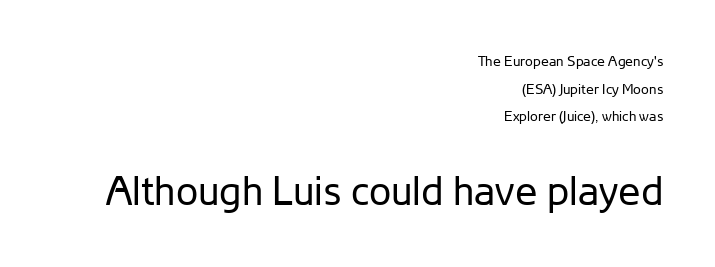
The image shows 40 px regular-weight sans-serif type, upright; set right-aligned, loose line spacing (1.98x), normal letter spacing, not underlined; the second (bottom) block is 2.86x larger; low stroke contrast and a medium x-height.
